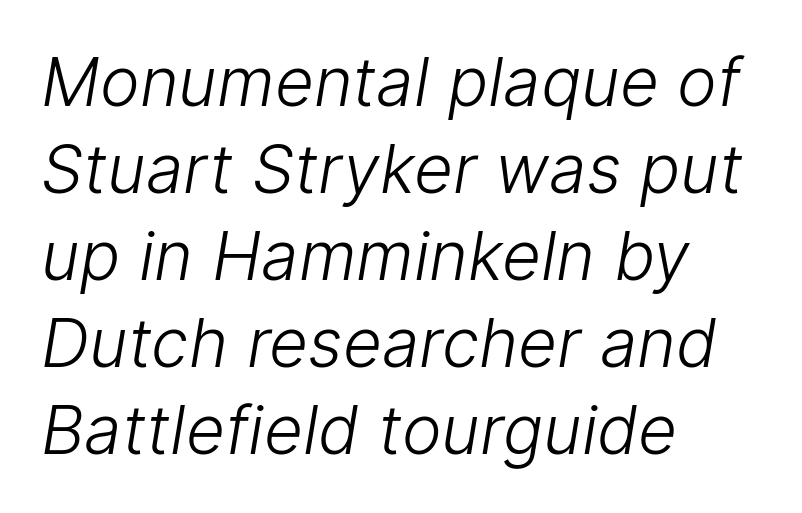
The image shows 67 px light sans-serif type; set left-aligned, normal line spacing (1.3x), normal letter spacing, not underlined; low stroke contrast and a medium x-height.
